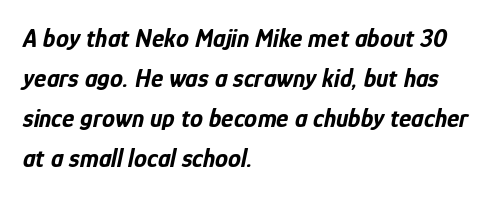
Q: Is the text bold? A: Yes.
Q: Is the text italic (slanted)? A: Yes, it leans right by about 12 degrees.
Q: Is the text underlined? A: No.
Q: How is the paragraph aligned? A: Left-aligned.
Q: Is the spacing between letters normal or unusually wide? A: Normal.
Q: Is the spacing between lines tight, normal or loose? A: Normal.
